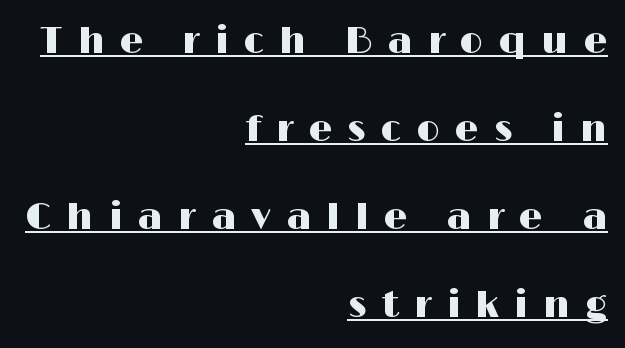
The image shows 37 px wide sans-serif type, upright; set right-aligned, loose line spacing (2.38x), unusually wide letter spacing (+0.41 em), underlined; high stroke contrast and a medium x-height.
